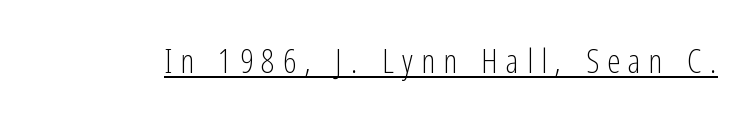
The image shows 34 px light, condensed sans-serif type, upright; set unusually wide letter spacing (+0.23 em), underlined; low stroke contrast and a medium x-height.
